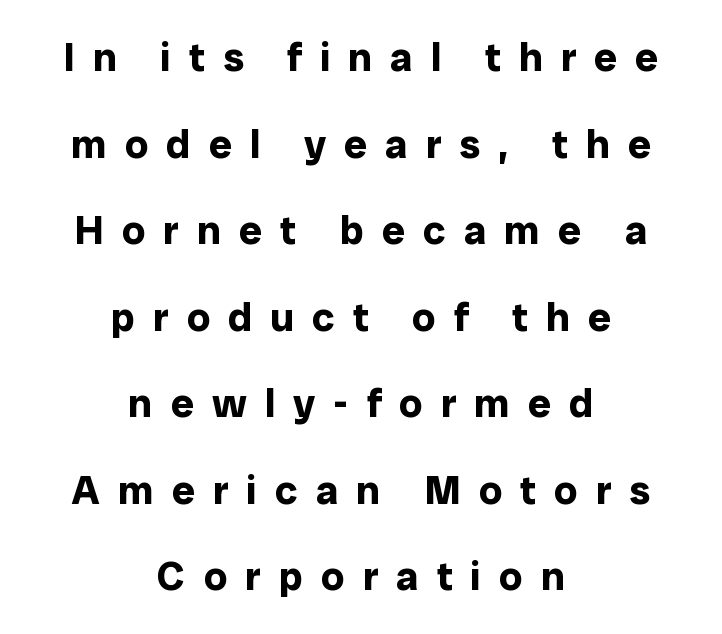
The image shows 41 px bold sans-serif type, upright; set centered, loose line spacing (2.11x), unusually wide letter spacing (+0.44 em), not underlined; low stroke contrast and a medium x-height.
